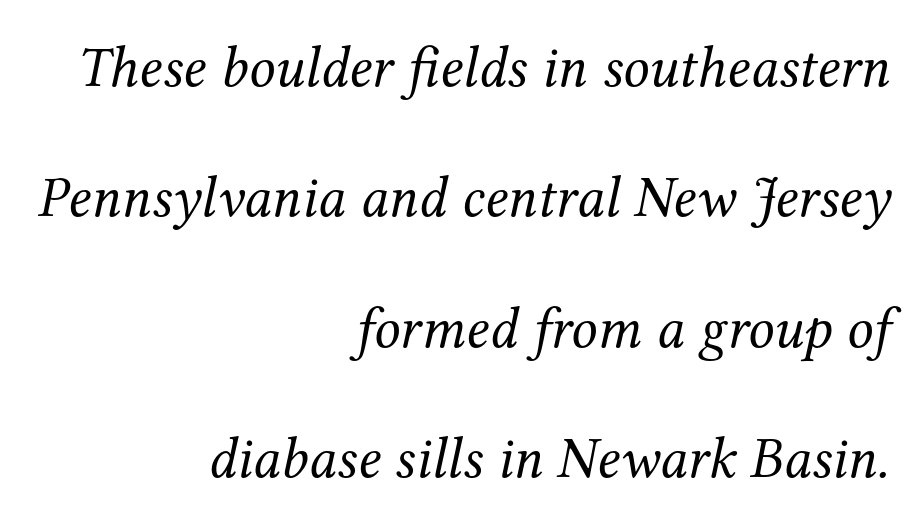
The image shows 58 px regular-weight serif type, italic (leaning right); set right-aligned, loose line spacing (2.25x), normal letter spacing, not underlined; medium stroke contrast and a medium x-height.
